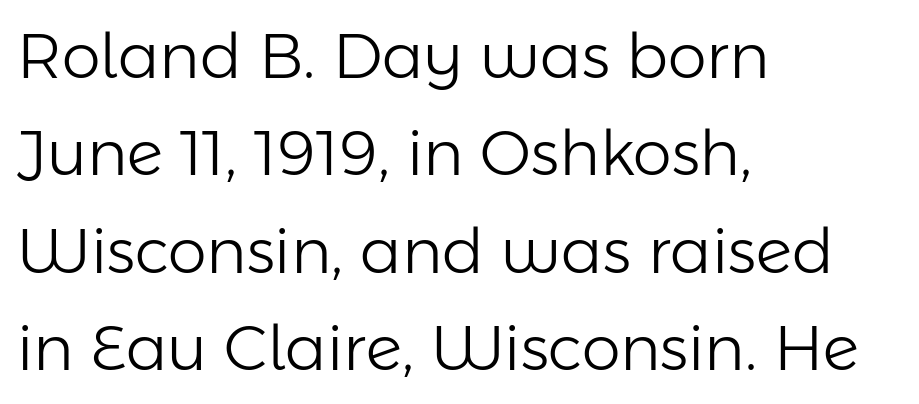
Q: Is the text bold? A: No.
Q: Is the text italic (slanted)? A: No, it is upright.
Q: Is the typeface a serif or a sans-serif typeface? A: Sans-serif.
Q: Is the text underlined? A: No.
Q: How is the paragraph aligned? A: Left-aligned.
Q: Is the spacing between letters normal or unusually wide? A: Normal.
Q: Is the spacing between lines tight, normal or loose? A: Normal.
Q: Width (condensed, normal, or wide)? A: Normal.
Q: Stroke contrast? A: Low.
Q: x-height? A: Medium.
Q: Monospaced? A: No.
